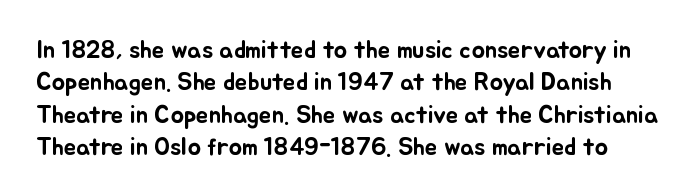
Q: Is the text italic (slanted)? A: No, it is upright.
Q: Is the text underlined? A: No.
Q: Is the spacing between letters normal or unusually wide? A: Normal.
Q: Is the spacing between lines tight, normal or loose? A: Normal.
